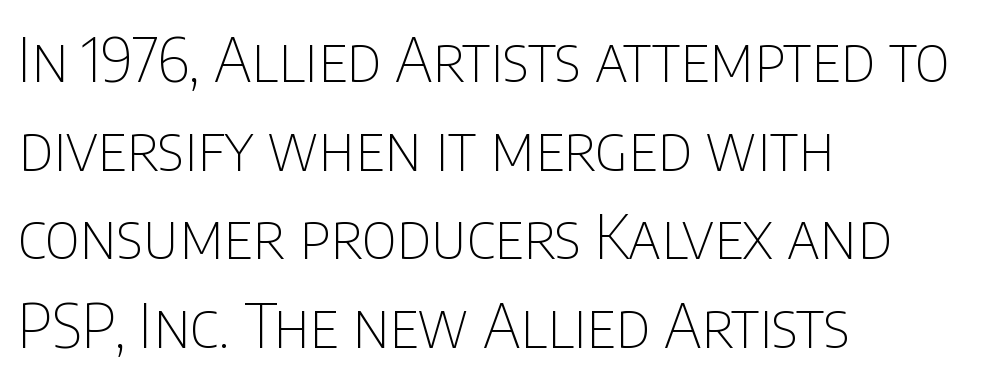
{"serif": "no", "italic": "no", "bold": "no", "weight": "thin", "width": "condensed", "stroke_contrast": "low", "x_height": "large", "monospaced": "no", "underline": "no", "align": "left", "line_spacing": "normal", "line_spacing_ratio": 1.43, "letter_spacing": "normal", "letter_spacing_em": 0.0, "glyph_px": 62}
